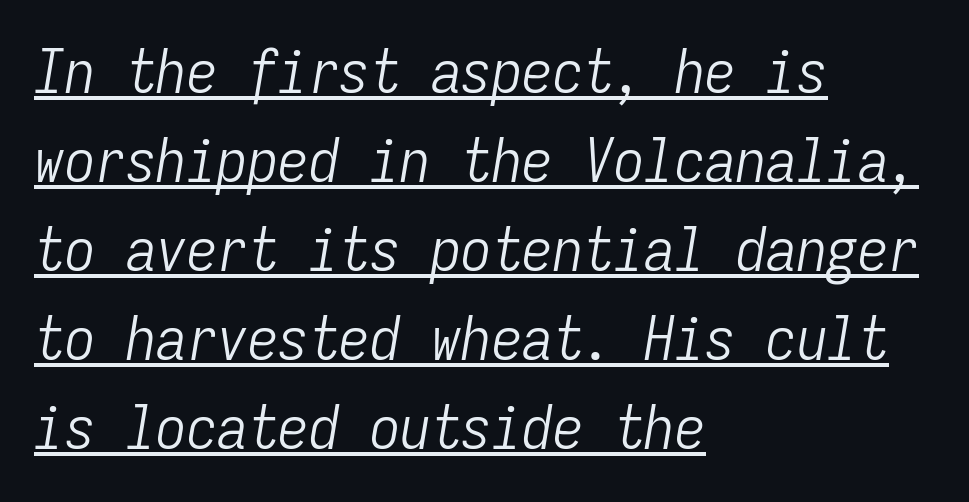
Vertical stems look standard width or narrower in stroke. The passage shown is typed in a monospace face where columns stay perfectly aligned. A student would call this left alignment; a typographer would say flush left, rag right. There's an unmistakable incline to the writing here.
